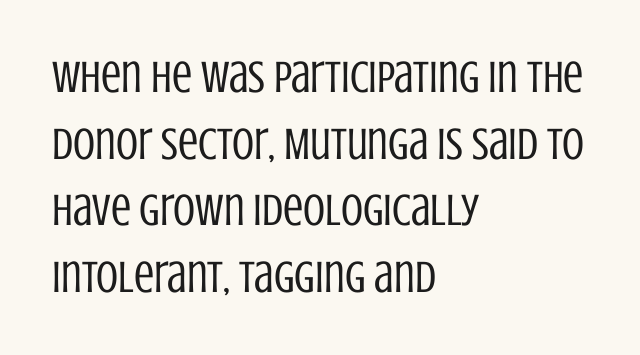
{"serif": "no", "italic": "no", "bold": "no", "weight": "regular", "width": "condensed", "stroke_contrast": "low", "x_height": "large", "monospaced": "no", "underline": "no", "align": "left", "line_spacing": "normal", "line_spacing_ratio": 1.48, "letter_spacing": "normal", "letter_spacing_em": 0.0, "glyph_px": 45}
